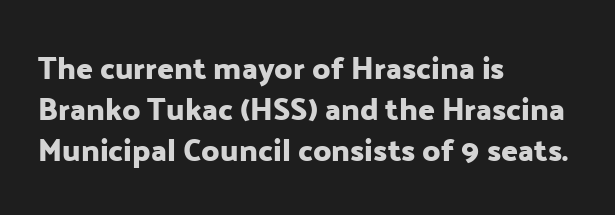
The image shows 31 px sans-serif type, upright; set left-aligned, normal line spacing (1.32x), normal letter spacing, not underlined; low stroke contrast and a medium x-height.
